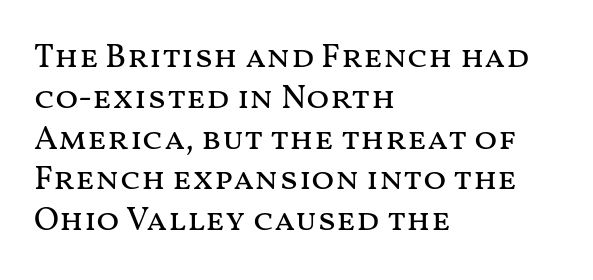
{"italic": "no", "bold": "no", "weight": "regular", "width": "wide", "stroke_contrast": "medium", "x_height": "medium", "monospaced": "no", "underline": "no", "align": "left", "line_spacing_ratio": 1.2, "letter_spacing": "normal", "letter_spacing_em": 0.0, "glyph_px": 34}
